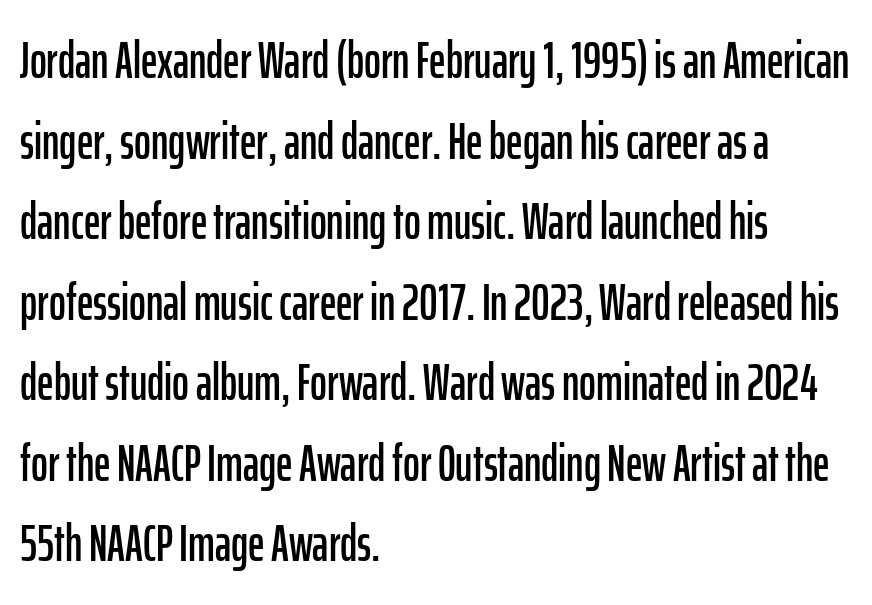
The image shows 51 px condensed sans-serif type, upright; set left-aligned, normal line spacing (1.58x), normal letter spacing, not underlined; low stroke contrast and a medium x-height.
